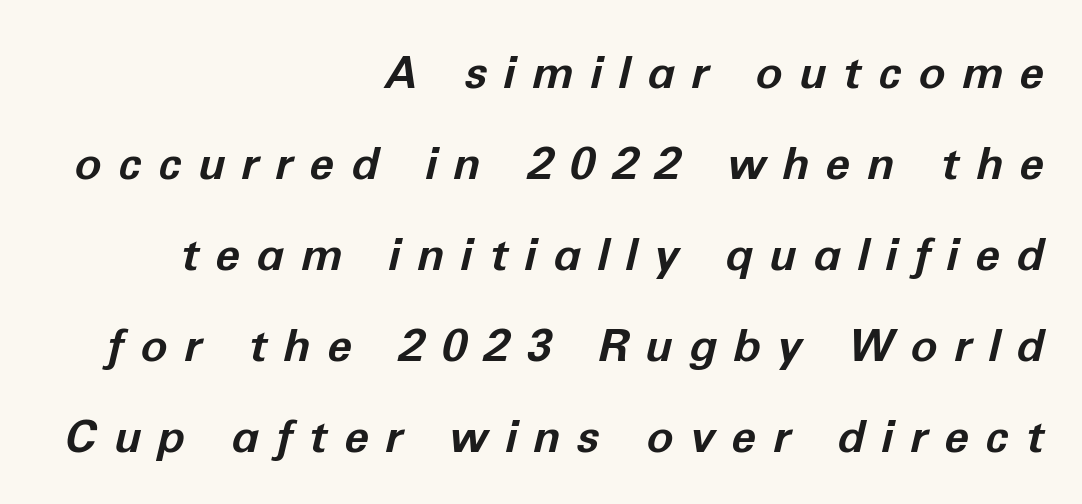
{"italic": "yes", "lean": "right", "slant_degrees": 12, "bold": "yes", "weight": "bold", "width": "normal", "stroke_contrast": "low", "x_height": "medium", "monospaced": "no", "underline": "no", "align": "right", "line_spacing": "loose", "line_spacing_ratio": 2.02, "letter_spacing": "wide", "letter_spacing_em": 0.37, "glyph_px": 45}
